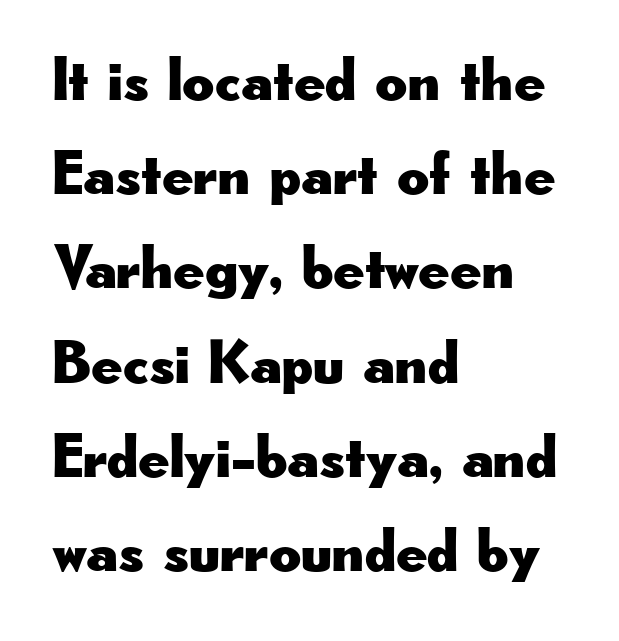
In terms of leading, this rendering sits right in the middle. The passage shown is typeset with a sans-serif family. The rendering keeps characters at their native spacing. This sample has the flowing, uneven cadence of proportional lettering. These lines stack with their left ends in a neat column. Each row of text sits above clean, open space.
